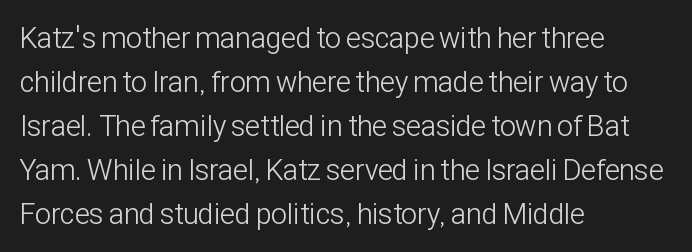
{"serif": "no", "italic": "no", "bold": "no", "weight": "light", "width": "condensed", "stroke_contrast": "low", "x_height": "medium", "monospaced": "no", "underline": "no", "align": "left", "line_spacing": "normal", "line_spacing_ratio": 1.52, "letter_spacing": "normal", "letter_spacing_em": 0.0, "glyph_px": 29}
